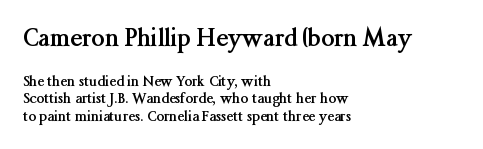
Q: Is the text bold? A: Yes.
Q: Is the text italic (slanted)? A: No, it is upright.
Q: Is the text underlined? A: No.
Q: How is the paragraph aligned? A: Left-aligned.
Q: Is the spacing between letters normal or unusually wide? A: Normal.
Q: Which block of text is set in a larger size, the first (top) or the second (bottom)? A: The first (top) one.
